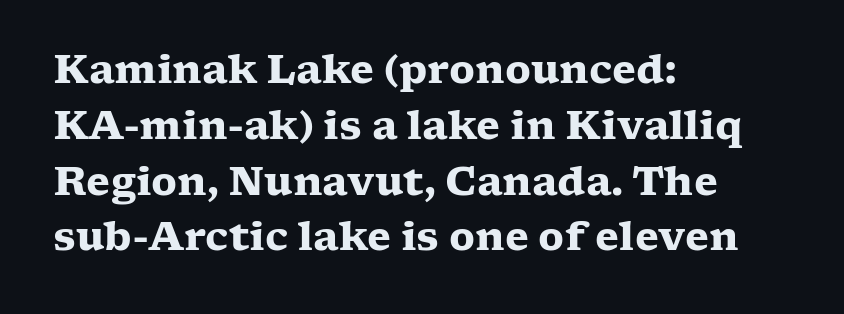
The image shows 39 px heavy, wide serif type, upright; set left-aligned, normal line spacing (1.43x), normal letter spacing, not underlined; low stroke contrast and a medium x-height.
